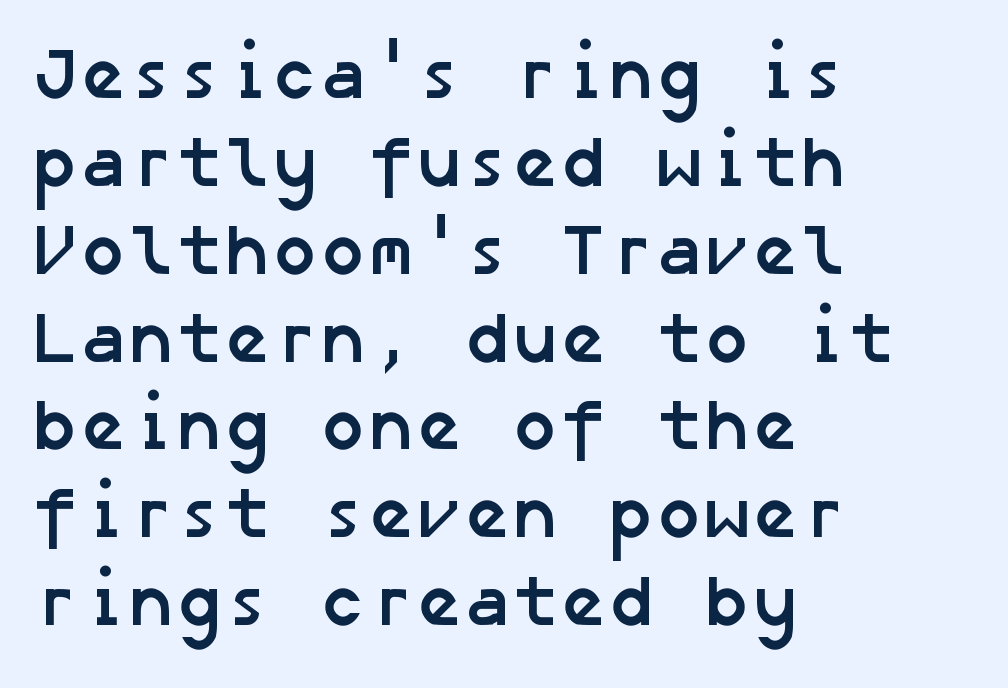
{"serif": "no", "bold": "yes", "weight": "semibold", "width": "normal", "stroke_contrast": "low", "x_height": "medium", "underline": "no", "align": "left", "line_spacing_ratio": 1.22, "letter_spacing": "normal", "letter_spacing_em": 0.0, "glyph_px": 72}
